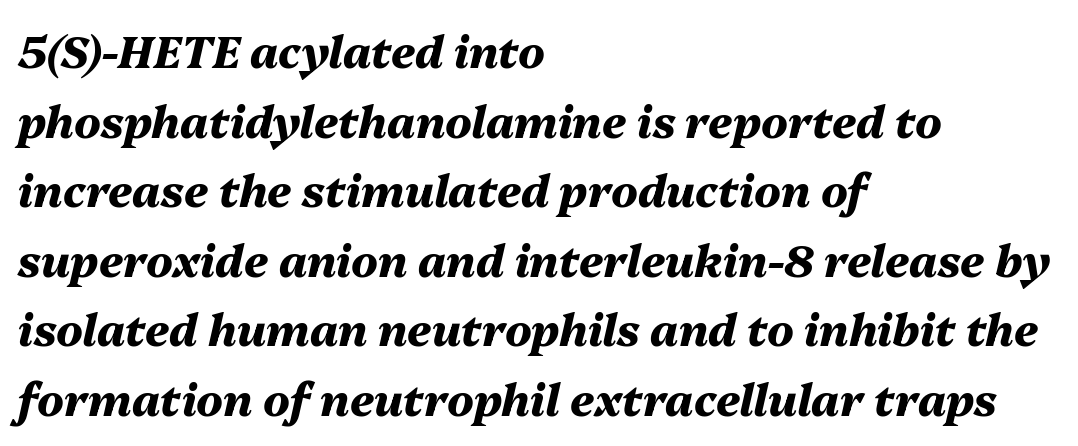
Q: Is the text bold? A: Yes.
Q: Is the text italic (slanted)? A: Yes, it leans right by about 13 degrees.
Q: Is the text underlined? A: No.
Q: How is the paragraph aligned? A: Left-aligned.
Q: Is the spacing between letters normal or unusually wide? A: Normal.
Q: Is the spacing between lines tight, normal or loose? A: Normal.
Q: Width (condensed, normal, or wide)? A: Normal.
Q: Stroke contrast? A: Medium.
Q: x-height? A: Medium.
Q: Monospaced? A: No.
